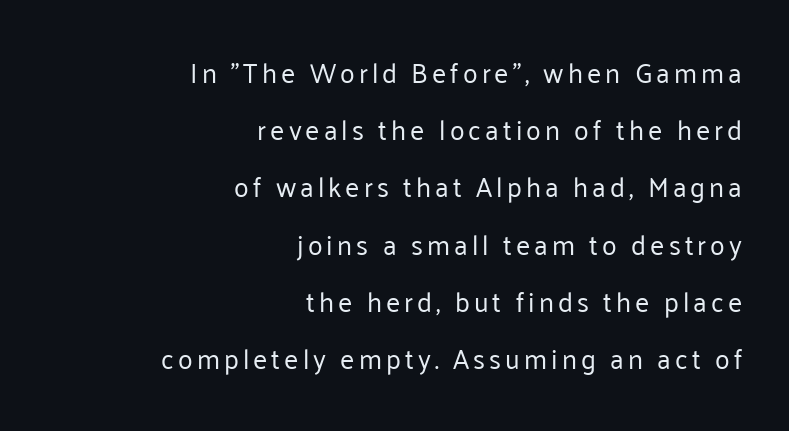
Q: Is the text bold? A: No.
Q: Is the text italic (slanted)? A: No, it is upright.
Q: Is the text underlined? A: No.
Q: How is the paragraph aligned? A: Right-aligned.
Q: Is the spacing between lines tight, normal or loose? A: Loose.
